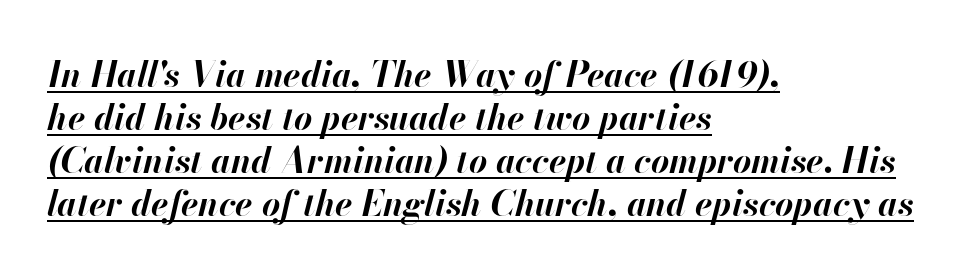
{"italic": "yes", "lean": "right", "slant_degrees": 13, "bold": "yes", "weight": "bold", "width": "normal", "stroke_contrast": "high", "x_height": "small", "monospaced": "no", "underline": "yes", "align": "left", "line_spacing_ratio": 1.23, "letter_spacing": "normal", "letter_spacing_em": 0.0, "glyph_px": 35}
